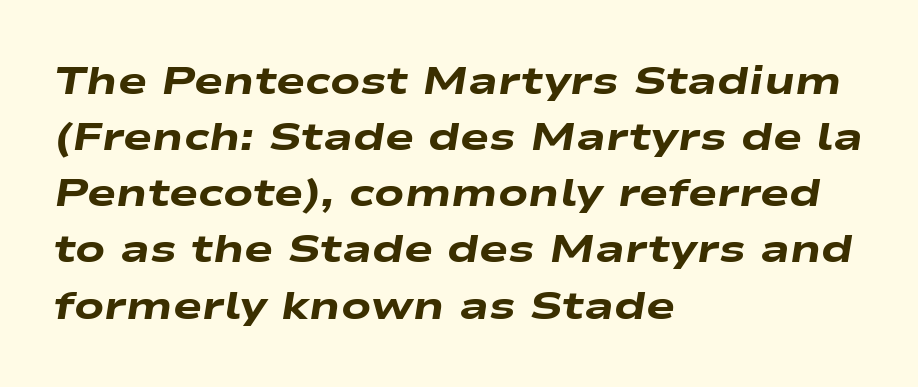
The rag falls on the right side of this text block. Is this a fixed-width face? No — the glyphs have proportional, varying widths. These lines were composed using italics. Is there much room between lines? A standard amount, neither cramped nor airy. Weight: bold.
